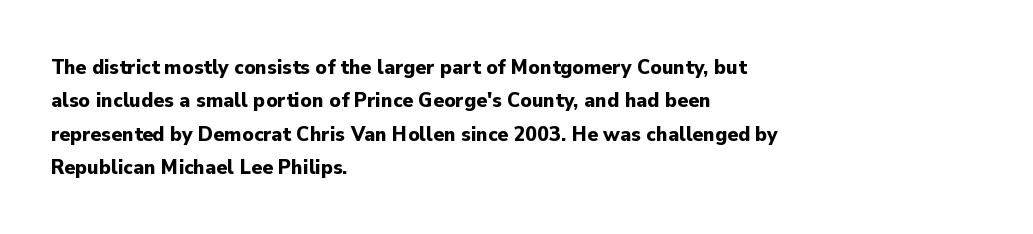
{"italic": "no", "bold": "yes", "underline": "no", "align": "left", "line_spacing": "normal", "line_spacing_ratio": 1.52, "letter_spacing": "normal", "letter_spacing_em": 0.0, "glyph_px": 22}
